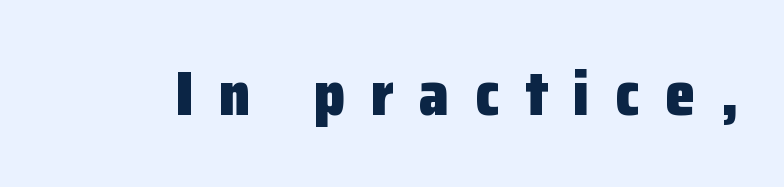
Q: Is the text bold? A: Yes.
Q: Is the text italic (slanted)? A: No, it is upright.
Q: Is the typeface a serif or a sans-serif typeface? A: Sans-serif.
Q: Is the text underlined? A: No.
Q: Is the spacing between letters normal or unusually wide? A: Unusually wide.
Q: Width (condensed, normal, or wide)? A: Normal.
Q: Stroke contrast? A: Low.
Q: x-height? A: Medium.
Q: Monospaced? A: No.
